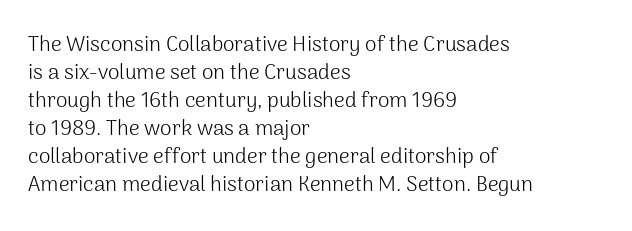
The paragraph has a hard left edge and a soft right edge. Rows of type keep a routine distance in the vertical direction. The letters sit at their default tracking, neither squeezed nor spread. Posture: vertical.
